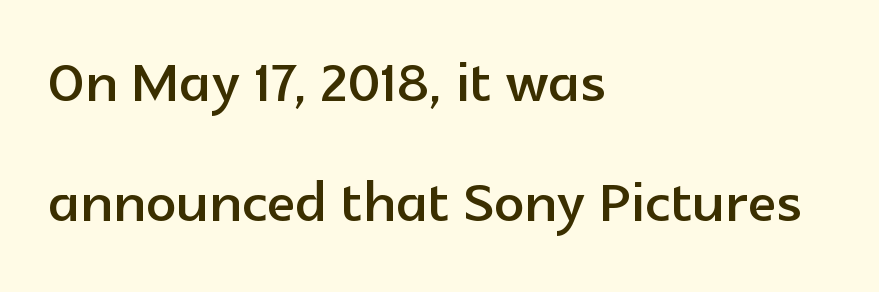
Each letter's strokes conclude bluntly, with no projecting serifs. Proportional: the letters do not fall into vertical columns. Horizontal alignment here is leftward, the default for most running prose. The type sits square on the baseline with zero lean.
